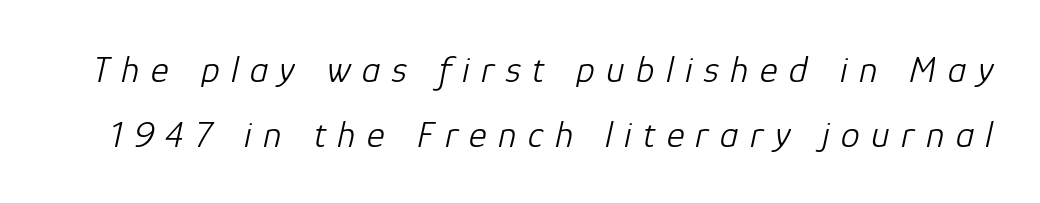
The image shows 38 px light type, italic (leaning right); set normal line spacing (1.7x), unusually wide letter spacing (+0.3 em), not underlined; low stroke contrast and a medium x-height.
